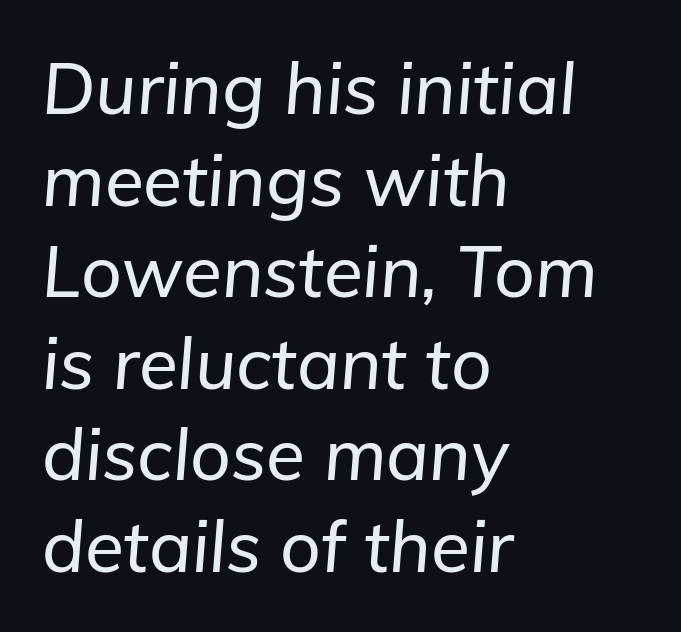
The image shows 71 px text type, italic (leaning right); set left-aligned, normal line spacing (1.29x), normal letter spacing, not underlined; low stroke contrast and a medium x-height.
